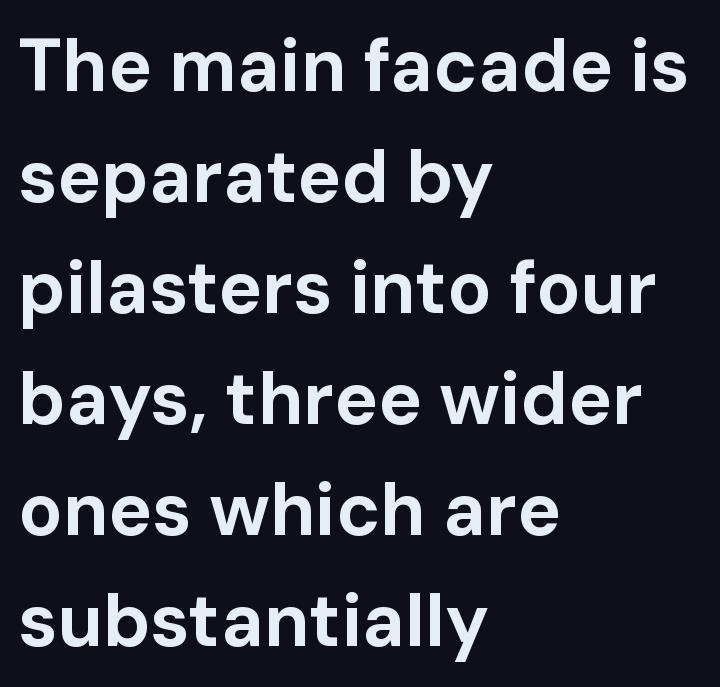
Check under the words: just untouched page. The rag falls on the right side of this text block. You could not count columns in this text — the font is proportionally spaced. When letters stand straight like this, we call the style roman or upright. What kind of face is this? One without serifs — a sans. Its strokes are broad and dark, the hallmark of bold type.
